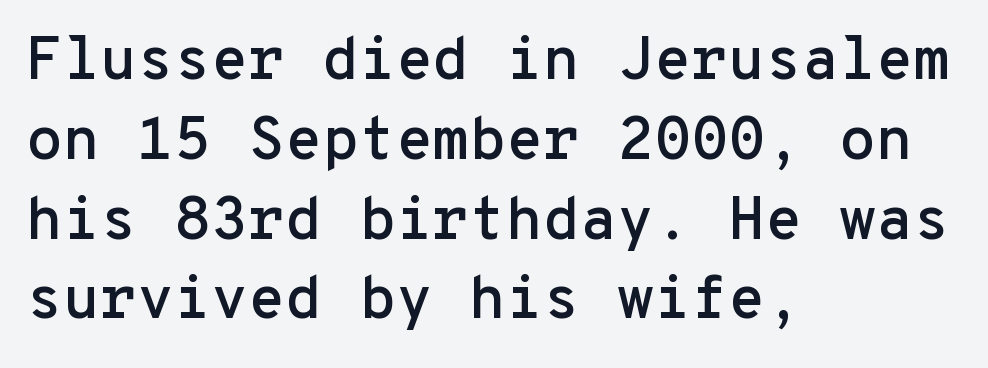
{"serif": "no", "italic": "no", "width": "normal", "stroke_contrast": "low", "x_height": "medium", "monospaced": "yes", "underline": "no", "align": "left", "line_spacing": "normal", "line_spacing_ratio": 1.33, "letter_spacing": "normal", "letter_spacing_em": 0.0, "glyph_px": 60}
